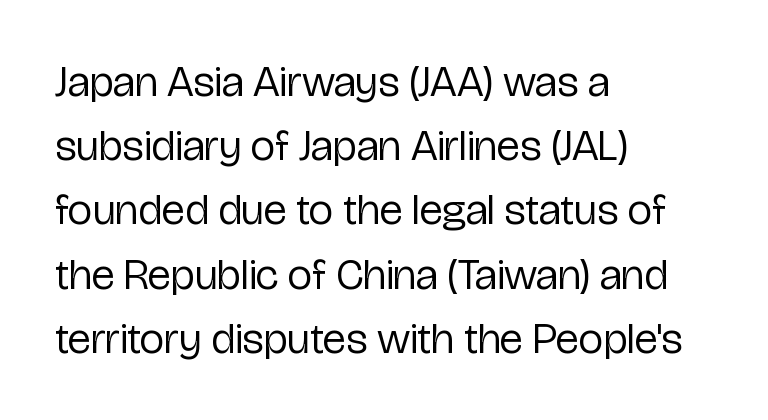
The rows are spaced the way most documents space them. Do the characters align in a grid? No, the font is proportional. The typesetting does not lean heavy: it is not bold. Reading down the block, your eye returns to a fixed left position each line. In terms of posture, this sample is upright.
